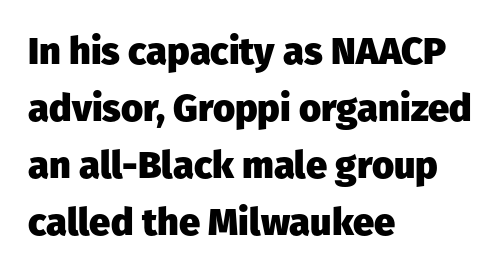
The strokes are fattened all the way to bold. Only glyphs here, with clear space below each row. Is the letter spacing exaggerated? No — it looks like the ordinary default. You could not count columns in this text — the font is proportionally spaced. To sum up the face: it is a sans, with no serifs. Alignment: flush left.
